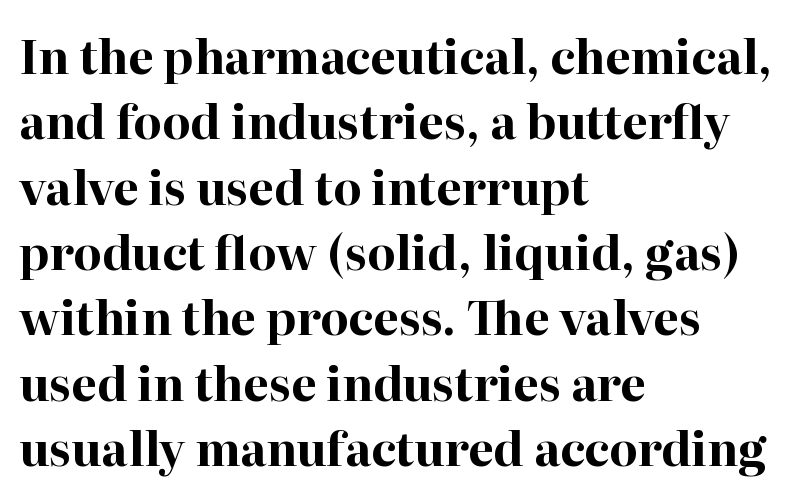
Q: Is the text bold? A: Yes.
Q: Is the text italic (slanted)? A: No, it is upright.
Q: Is the typeface a serif or a sans-serif typeface? A: Serif.
Q: Is the text underlined? A: No.
Q: How is the paragraph aligned? A: Left-aligned.
Q: Is the spacing between letters normal or unusually wide? A: Normal.
Q: Is the spacing between lines tight, normal or loose? A: Normal.
Q: Width (condensed, normal, or wide)? A: Normal.
Q: Stroke contrast? A: High.
Q: x-height? A: Medium.
Q: Monospaced? A: No.
